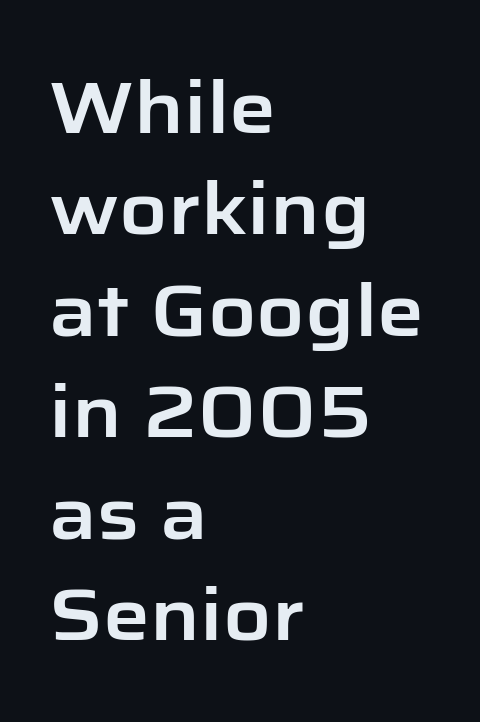
Q: Is the text italic (slanted)? A: No, it is upright.
Q: Is the typeface a serif or a sans-serif typeface? A: Sans-serif.
Q: Is the text underlined? A: No.
Q: How is the paragraph aligned? A: Left-aligned.
Q: Is the spacing between letters normal or unusually wide? A: Normal.
Q: Is the spacing between lines tight, normal or loose? A: Normal.
Q: Width (condensed, normal, or wide)? A: Normal.
Q: Stroke contrast? A: Low.
Q: x-height? A: Medium.
Q: Monospaced? A: No.
